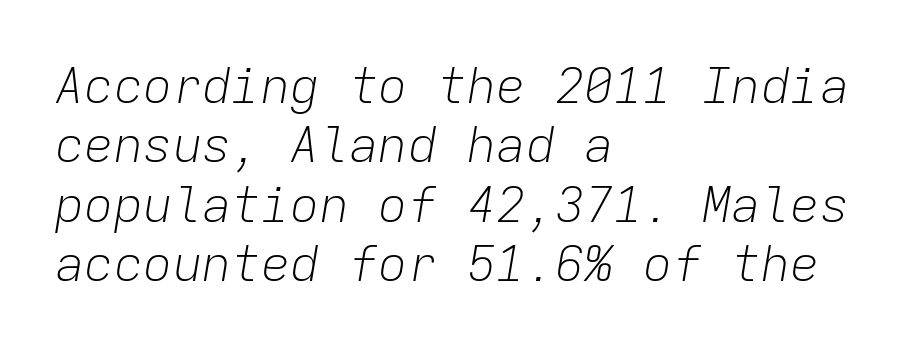
Q: Is the text bold? A: No.
Q: Is the text italic (slanted)? A: Yes, it leans right by about 9 degrees.
Q: Is the text underlined? A: No.
Q: How is the paragraph aligned? A: Left-aligned.
Q: Is the spacing between letters normal or unusually wide? A: Normal.
Q: Width (condensed, normal, or wide)? A: Normal.
Q: Stroke contrast? A: Low.
Q: x-height? A: Medium.
Q: Monospaced? A: Yes.
